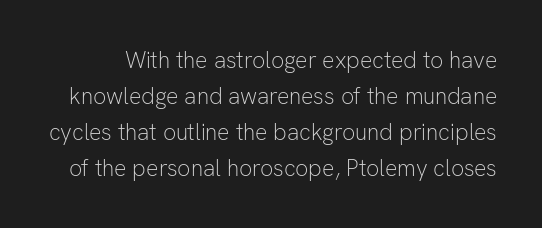
Q: Is the text bold? A: No.
Q: Is the text italic (slanted)? A: No, it is upright.
Q: Is the text underlined? A: No.
Q: Is the spacing between letters normal or unusually wide? A: Normal.
Q: Is the spacing between lines tight, normal or loose? A: Normal.
